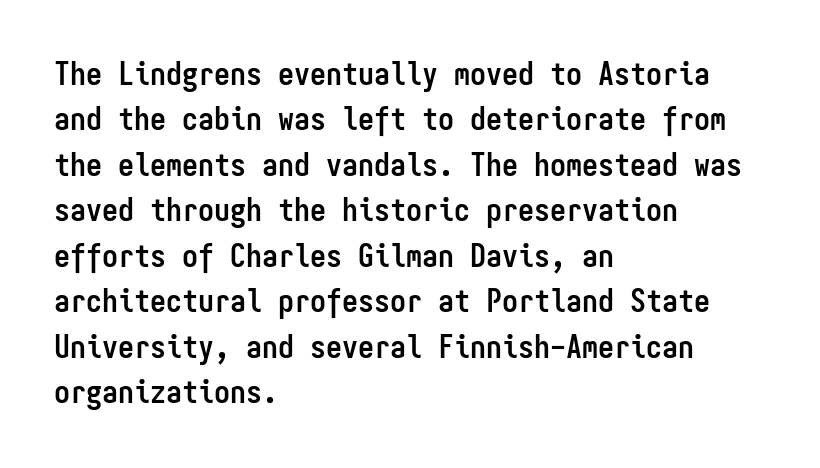
Q: Is the text bold? A: Yes.
Q: Is the text italic (slanted)? A: No, it is upright.
Q: Is the typeface a serif or a sans-serif typeface? A: Sans-serif.
Q: Is the text underlined? A: No.
Q: How is the paragraph aligned? A: Left-aligned.
Q: Is the spacing between letters normal or unusually wide? A: Normal.
Q: Is the spacing between lines tight, normal or loose? A: Normal.
Q: Width (condensed, normal, or wide)? A: Condensed.
Q: Stroke contrast? A: Low.
Q: x-height? A: Medium.
Q: Monospaced? A: Yes.
